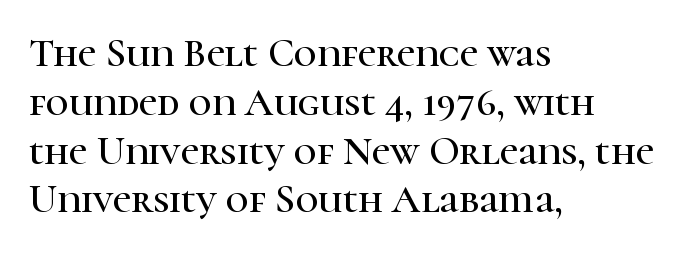
Q: Is the text italic (slanted)? A: No, it is upright.
Q: Is the typeface a serif or a sans-serif typeface? A: Serif.
Q: Is the text underlined? A: No.
Q: How is the paragraph aligned? A: Left-aligned.
Q: Is the spacing between letters normal or unusually wide? A: Normal.
Q: Width (condensed, normal, or wide)? A: Normal.
Q: Stroke contrast? A: High.
Q: x-height? A: Medium.
Q: Monospaced? A: No.
